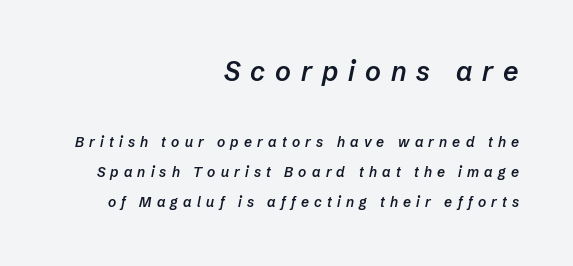
The image shows 27 px text type, italic (leaning right); set right-aligned, loose line spacing (2.14x), unusually wide letter spacing (+0.37 em), not underlined; the first (top) block is 1.93x larger.
